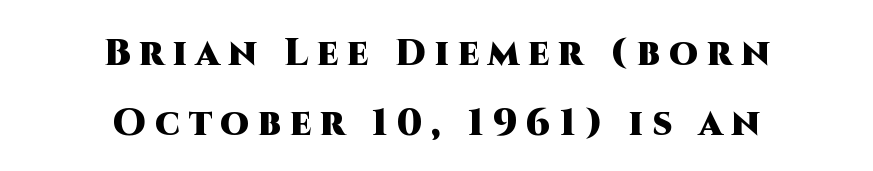
The lines are quadded center. Students, this is bold: see how much ink each stroke carries. Just letters on the line, the space beneath them empty. Think of a printed novel: that variable character pitch is what you see here. A typesetter would label this face a sans. Tracking value appears strongly positive — letters spread wide.
